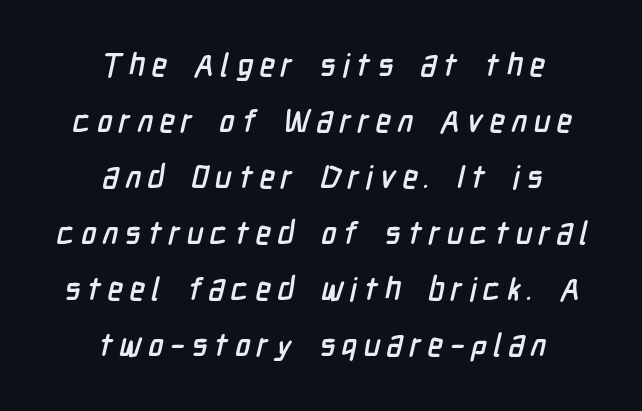
{"serif": "no", "width": "condensed", "stroke_contrast": "low", "x_height": "medium", "monospaced": "no", "underline": "no", "align": "center", "line_spacing_ratio": 1.75, "letter_spacing": "wide", "letter_spacing_em": 0.2, "glyph_px": 32}
